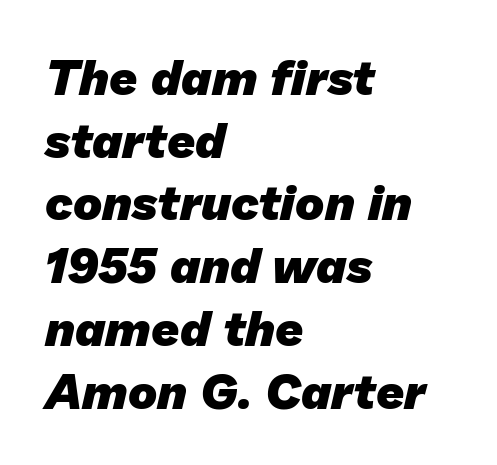
Q: Is the text bold? A: Yes.
Q: Is the typeface a serif or a sans-serif typeface? A: Sans-serif.
Q: Is the text underlined? A: No.
Q: How is the paragraph aligned? A: Left-aligned.
Q: Is the spacing between letters normal or unusually wide? A: Normal.
Q: Is the spacing between lines tight, normal or loose? A: Normal.
Q: Width (condensed, normal, or wide)? A: Normal.
Q: Stroke contrast? A: Low.
Q: x-height? A: Medium.
Q: Monospaced? A: No.
